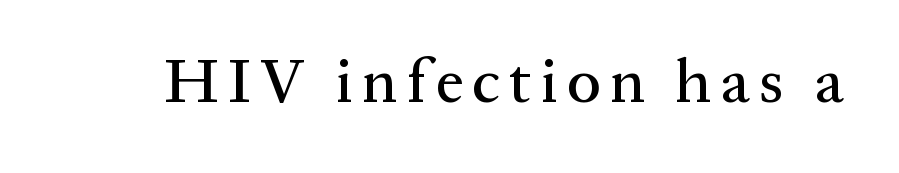
The image shows 62 px serif type, upright; set not underlined; medium stroke contrast and a medium x-height.
